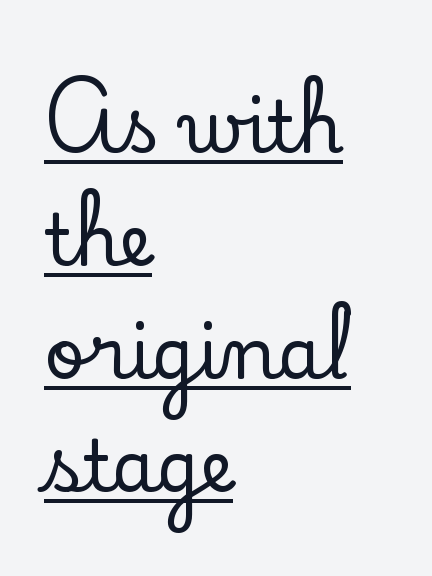
Q: Is the text italic (slanted)? A: No, it is upright.
Q: Is the typeface a serif or a sans-serif typeface? A: Serif.
Q: Is the text underlined? A: Yes.
Q: How is the paragraph aligned? A: Left-aligned.
Q: Is the spacing between letters normal or unusually wide? A: Normal.
Q: Is the spacing between lines tight, normal or loose? A: Normal.
Q: Width (condensed, normal, or wide)? A: Normal.
Q: Stroke contrast? A: Low.
Q: x-height? A: Small.
Q: Monospaced? A: No.
